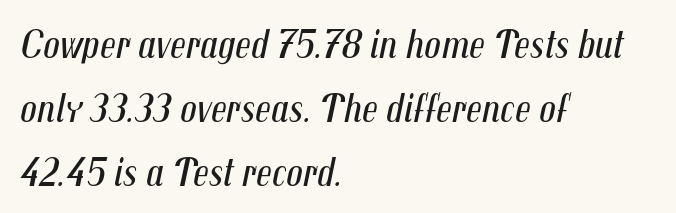
Q: Is the text bold? A: No.
Q: Is the text italic (slanted)? A: Yes, it leans right by about 12 degrees.
Q: Is the text underlined? A: No.
Q: How is the paragraph aligned? A: Left-aligned.
Q: Is the spacing between letters normal or unusually wide? A: Normal.
Q: Is the spacing between lines tight, normal or loose? A: Normal.
Q: Width (condensed, normal, or wide)? A: Condensed.
Q: Stroke contrast? A: Medium.
Q: x-height? A: Medium.
Q: Monospaced? A: No.
